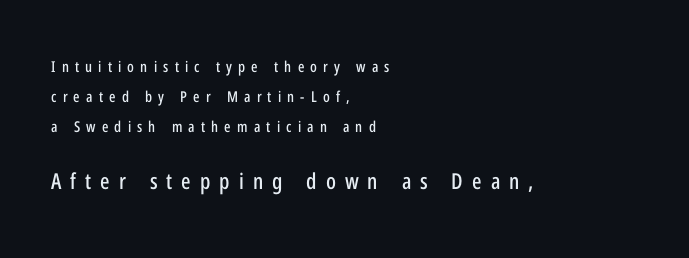
Q: Is the text italic (slanted)? A: No, it is upright.
Q: Is the text underlined? A: No.
Q: How is the paragraph aligned? A: Left-aligned.
Q: Is the spacing between letters normal or unusually wide? A: Unusually wide.
Q: Is the spacing between lines tight, normal or loose? A: Loose.
Q: Which block of text is set in a larger size, the first (top) or the second (bottom)? A: The second (bottom) one.
